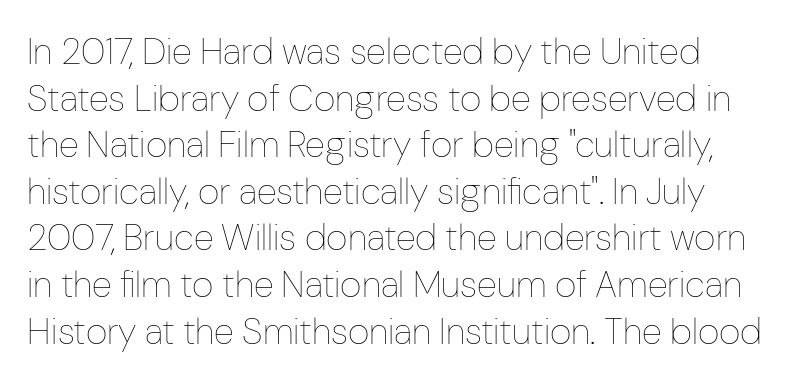
Decoration check: the copy has no underline. Summary of weight: not heavy and not bold. The rendering uses natural spacing where letterforms have individual widths. Look at the tracking — it's just the regular setting, nothing added.
